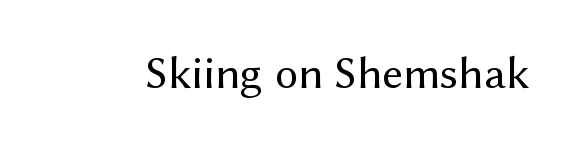
{"serif": "no", "italic": "no", "bold": "no", "weight": "regular", "width": "normal", "stroke_contrast": "medium", "x_height": "medium", "monospaced": "no", "underline": "no", "letter_spacing": "normal", "letter_spacing_em": 0.0, "glyph_px": 46}
